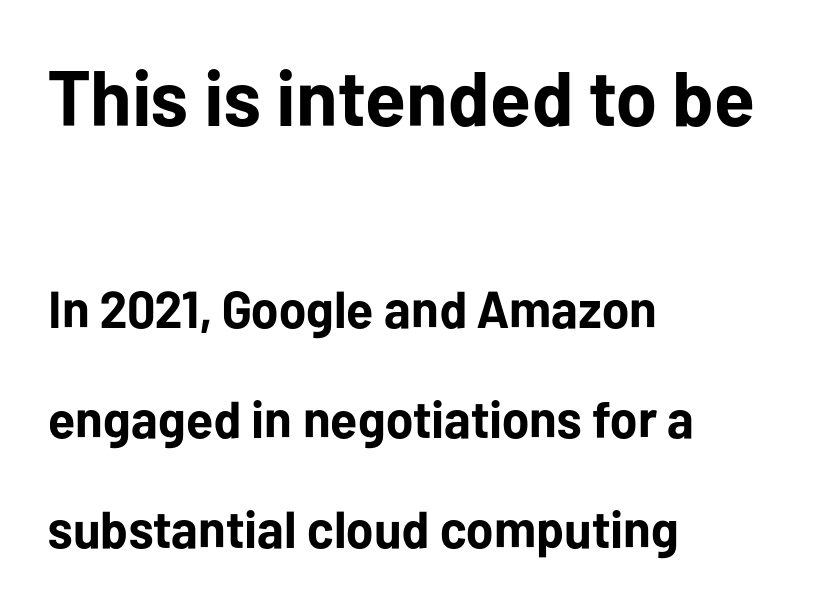
The passage shown is typed in a proportional face where columns would drift. This rendering leaves character spacing at its baseline value. Visually, the top section dominates because its glyphs are scaled up. Nobody drew a line under any word here. Heft: maximum for text — a bold.
